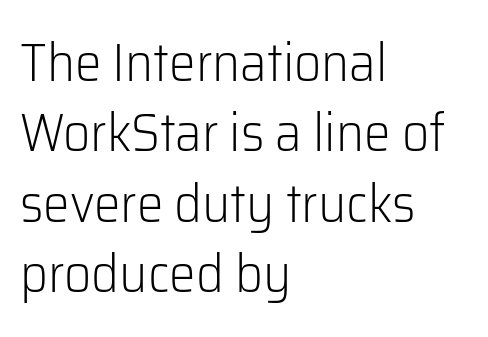
The passage shown has conventional tracking throughout. Line beginnings align vertically; line endings do not. Underlining? Definitely not there. Is the stroke heavy? The answer is a plain regular-or-lighter. Is there much room between lines? A standard amount, neither cramped nor airy.
